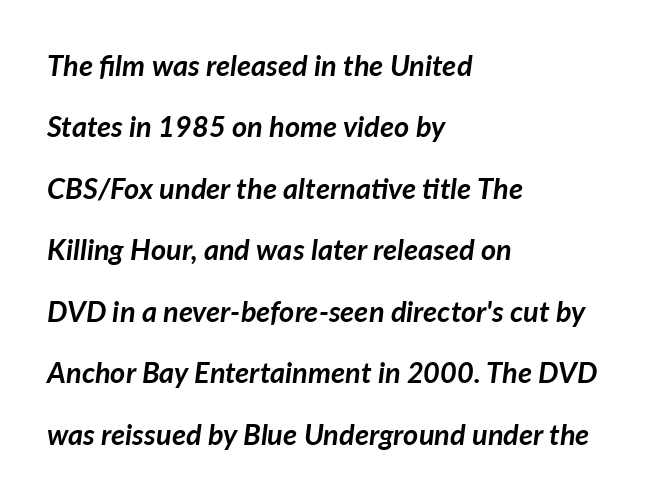
Q: Is the text bold? A: Yes.
Q: Is the text italic (slanted)? A: Yes, it leans right by about 7 degrees.
Q: Is the text underlined? A: No.
Q: How is the paragraph aligned? A: Left-aligned.
Q: Is the spacing between letters normal or unusually wide? A: Normal.
Q: Is the spacing between lines tight, normal or loose? A: Loose.
Q: Width (condensed, normal, or wide)? A: Normal.
Q: Stroke contrast? A: Low.
Q: x-height? A: Medium.
Q: Monospaced? A: No.
